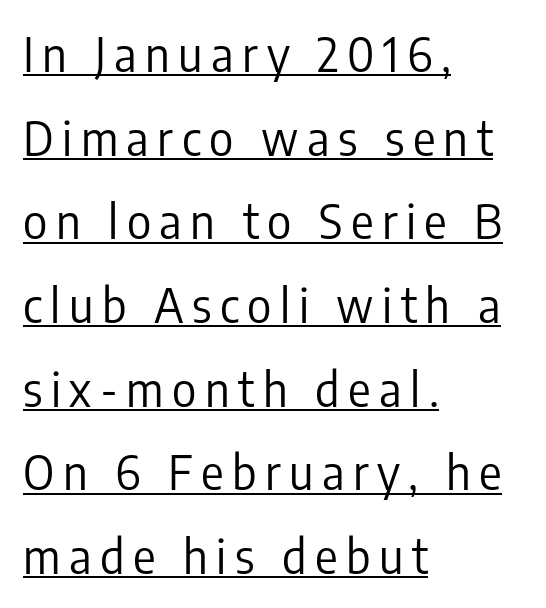
The image shows 47 px regular-weight, condensed sans-serif type, upright; set left-aligned, line spacing 1.78x, underlined; low stroke contrast and a medium x-height.
